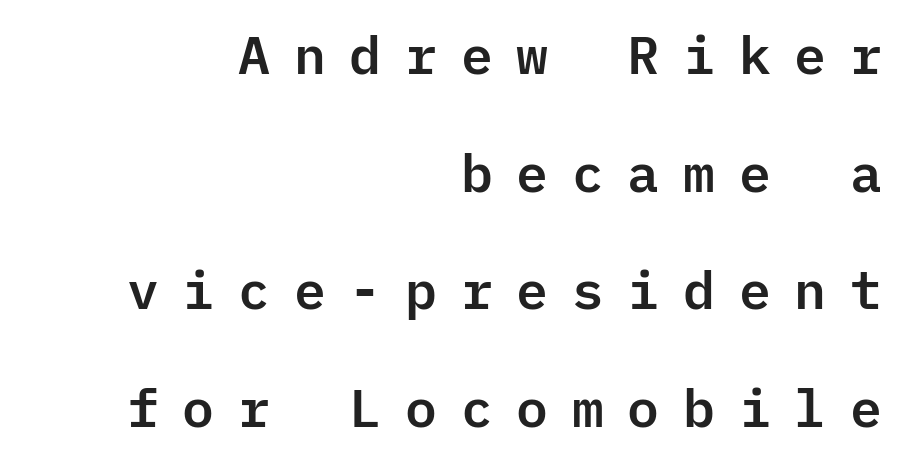
Each row of text sits above clean, open space. Is there much room between lines? Yes — plenty of vertical air separates them. Do the characters align in a grid? Yes, the font is monospaced. In CSS terms this would be text-align: right.
